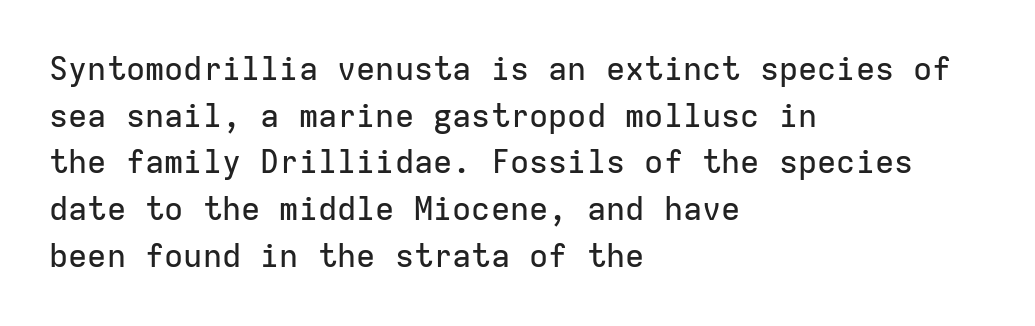
Q: Is the text italic (slanted)? A: No, it is upright.
Q: Is the typeface a serif or a sans-serif typeface? A: Sans-serif.
Q: Is the text underlined? A: No.
Q: How is the paragraph aligned? A: Left-aligned.
Q: Is the spacing between letters normal or unusually wide? A: Normal.
Q: Is the spacing between lines tight, normal or loose? A: Normal.
Q: Width (condensed, normal, or wide)? A: Normal.
Q: Stroke contrast? A: Low.
Q: x-height? A: Medium.
Q: Monospaced? A: Yes.
